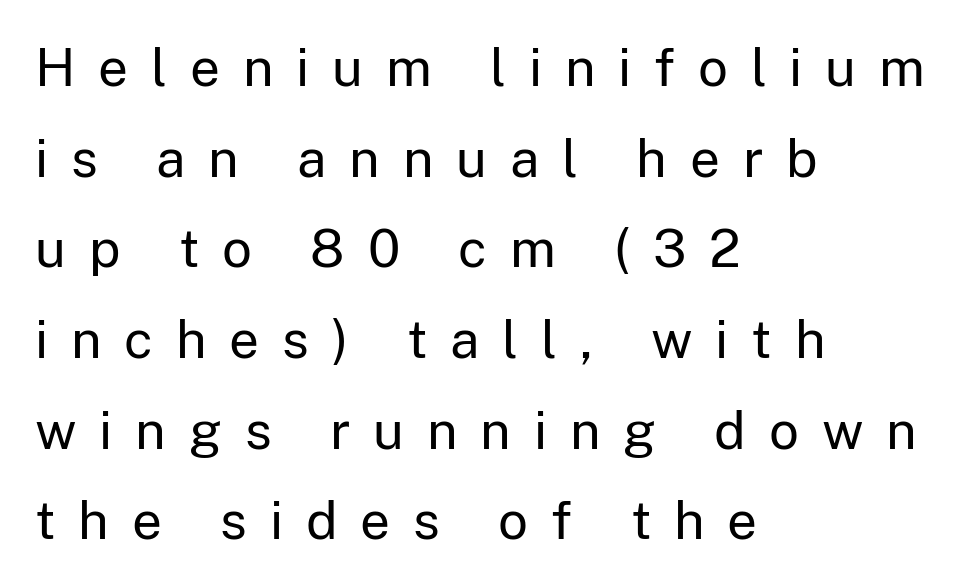
Plain, unruled lines of type. A typesetter would call this proportional, since set widths differ per character. These lines stack with their left ends in a neat column. The font family rendered here belongs to the sans-serif group. Do the letters lean? They stand straight.
